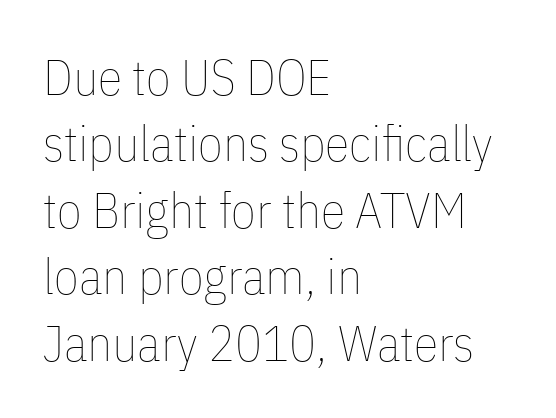
The space directly below the letters is spotless. A typesetter would call this zero additional tracking. Every stem runs plumb, perpendicular to the baseline. The characters are drawn with everyday or finer stroke widths. A classic flush-left, rag-right setting is used for this passage. You could not count columns in this text — the font is proportionally spaced.
